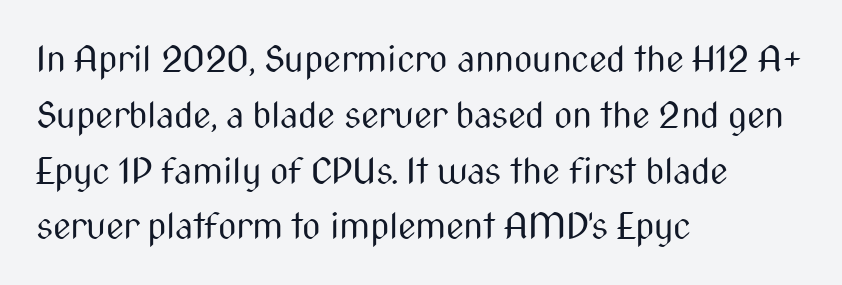
The image shows 36 px regular-weight, condensed sans-serif type, upright; set left-aligned, normal line spacing (1.55x), normal letter spacing, not underlined; medium stroke contrast and a medium x-height.
